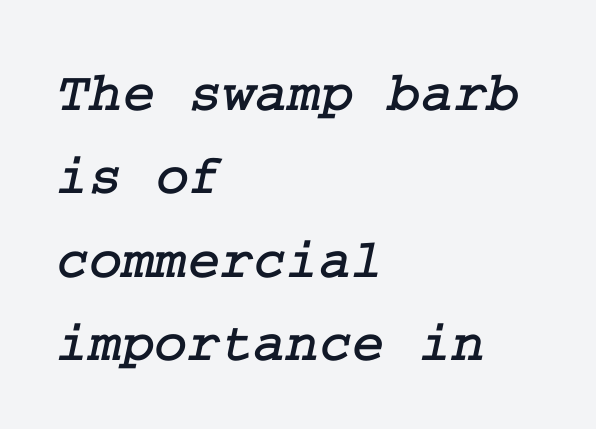
Reading down the column, the eye jumps a familiar distance to each next line. Reading down the block, your eye returns to a fixed left position each line. Standard letterfit; no display-style spreading of the glyphs. Observe the serifs anchoring each vertical stroke in this sample. Has an underline been added? It has not.
